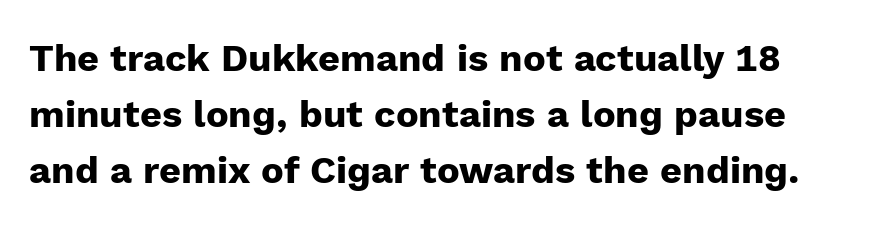
Q: Is the text bold? A: Yes.
Q: Is the text italic (slanted)? A: No, it is upright.
Q: Is the typeface a serif or a sans-serif typeface? A: Sans-serif.
Q: Is the text underlined? A: No.
Q: Is the spacing between letters normal or unusually wide? A: Normal.
Q: Is the spacing between lines tight, normal or loose? A: Normal.
Q: Width (condensed, normal, or wide)? A: Normal.
Q: Stroke contrast? A: Low.
Q: x-height? A: Medium.
Q: Monospaced? A: No.
